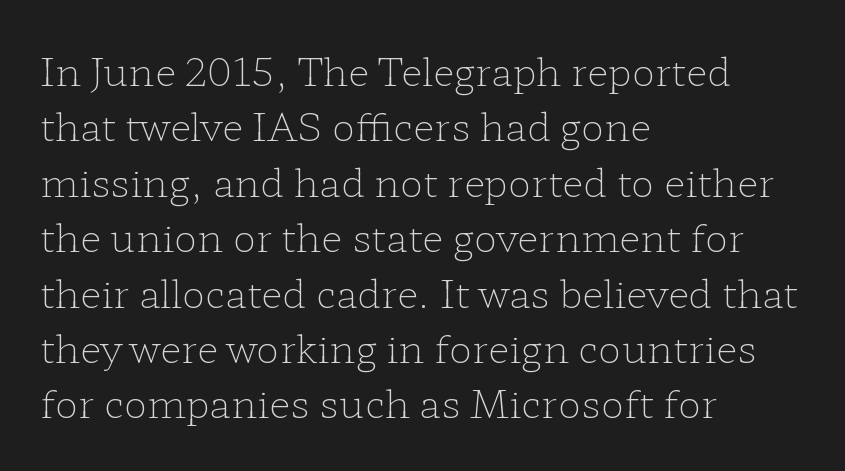
{"serif": "yes", "italic": "no", "bold": "no", "weight": "light", "width": "wide", "stroke_contrast": "low", "x_height": "medium", "monospaced": "no", "underline": "no", "align": "left", "line_spacing": "normal", "line_spacing_ratio": 1.42, "letter_spacing": "normal", "letter_spacing_em": 0.0, "glyph_px": 39}
